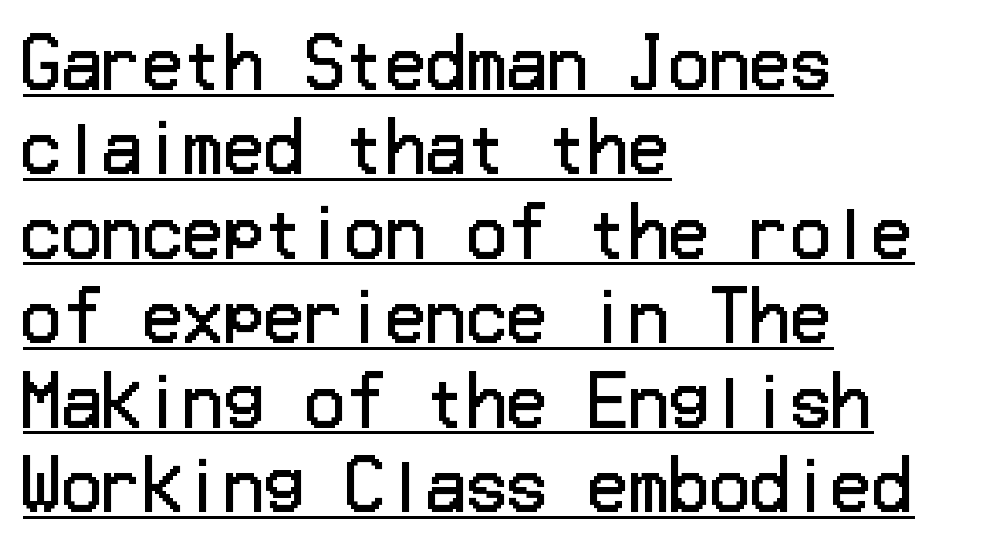
Q: Is the text bold? A: No.
Q: Is the text italic (slanted)? A: No, it is upright.
Q: Is the typeface a serif or a sans-serif typeface? A: Sans-serif.
Q: Is the text underlined? A: Yes.
Q: How is the paragraph aligned? A: Left-aligned.
Q: Is the spacing between letters normal or unusually wide? A: Normal.
Q: Is the spacing between lines tight, normal or loose? A: Normal.
Q: Width (condensed, normal, or wide)? A: Normal.
Q: Stroke contrast? A: Low.
Q: x-height? A: Medium.
